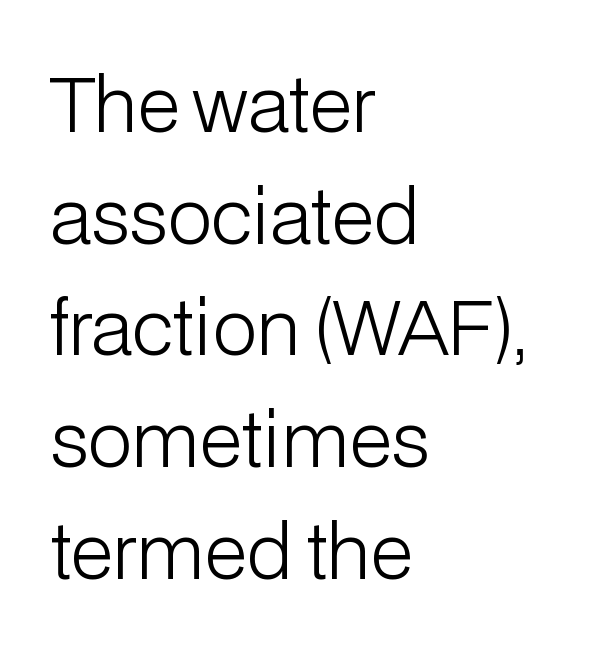
{"serif": "no", "italic": "no", "bold": "no", "weight": "light", "width": "normal", "stroke_contrast": "low", "x_height": "medium", "monospaced": "no", "underline": "no", "align": "left", "line_spacing": "normal", "line_spacing_ratio": 1.51, "letter_spacing": "normal", "letter_spacing_em": 0.0, "glyph_px": 74}
